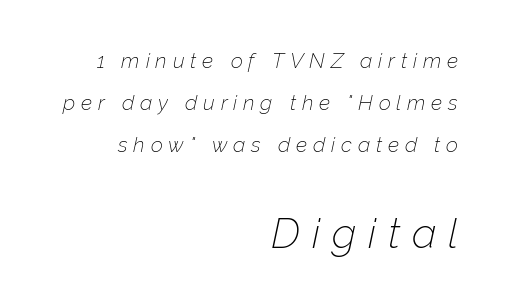
{"italic": "yes", "lean": "right", "slant_degrees": 12, "bold": "no", "weight": "thin", "width": "normal", "stroke_contrast": "low", "x_height": "medium", "monospaced": "no", "underline": "no", "align": "right", "line_spacing": "loose", "line_spacing_ratio": 2.01, "letter_spacing": "wide", "letter_spacing_em": 0.28, "larger_block": "second", "size_ratio": 2.0, "glyph_px": 42}
